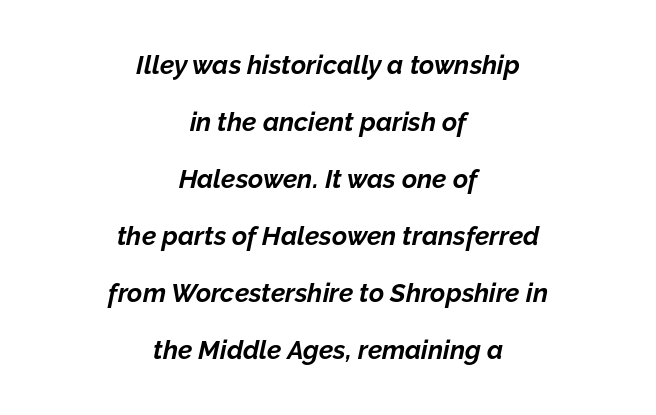
Type without underlining. The characters look thick and weighty, a clear bold. Honestly, the letter spacing is just normal — you wouldn't notice it. Does the copy run flush right? No — it is centered line by line.
